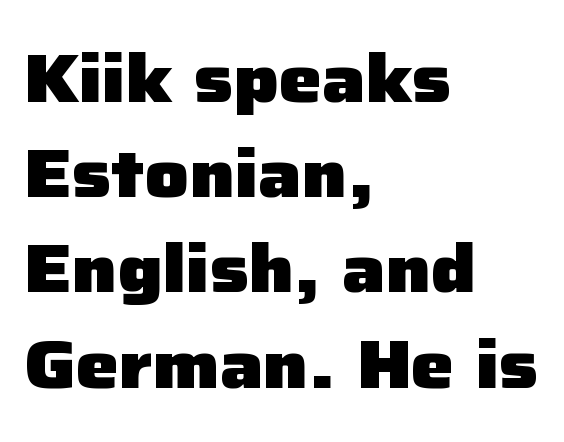
The image shows 68 px heavy sans-serif type, upright; set left-aligned, normal line spacing (1.4x), normal letter spacing, not underlined; low stroke contrast and a medium x-height.
